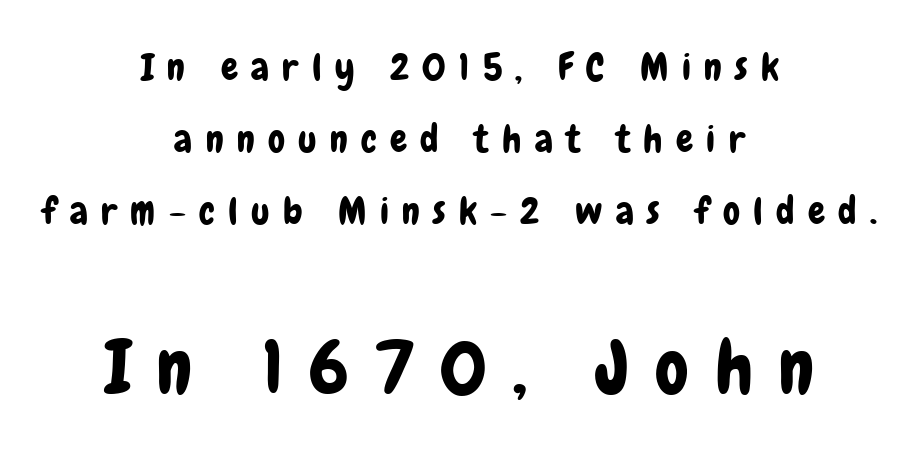
Q: Is the text italic (slanted)? A: No, it is upright.
Q: Is the typeface a serif or a sans-serif typeface? A: Sans-serif.
Q: Is the text underlined? A: No.
Q: How is the paragraph aligned? A: Centered.
Q: Is the spacing between letters normal or unusually wide? A: Unusually wide.
Q: Is the spacing between lines tight, normal or loose? A: Loose.
Q: Which block of text is set in a larger size, the first (top) or the second (bottom)? A: The second (bottom) one.
Q: Width (condensed, normal, or wide)? A: Condensed.
Q: Stroke contrast? A: Low.
Q: x-height? A: Medium.
Q: Monospaced? A: No.
